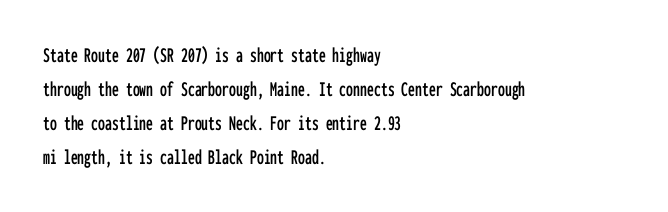
Inter-character spacing is left at the font's built-in metrics. A bare baseline throughout the passage. The typography opts for an upright posture over an oblique one. Casual observation: everything's shoved over to the left.
